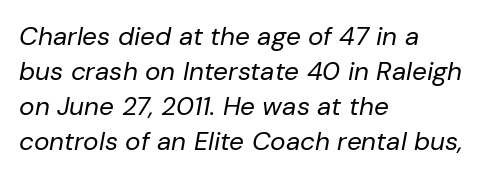
{"italic": "yes", "lean": "right", "slant_degrees": 10, "bold": "no", "underline": "no", "align": "left", "line_spacing": "normal", "line_spacing_ratio": 1.34, "letter_spacing": "normal", "letter_spacing_em": 0.0, "glyph_px": 26}
